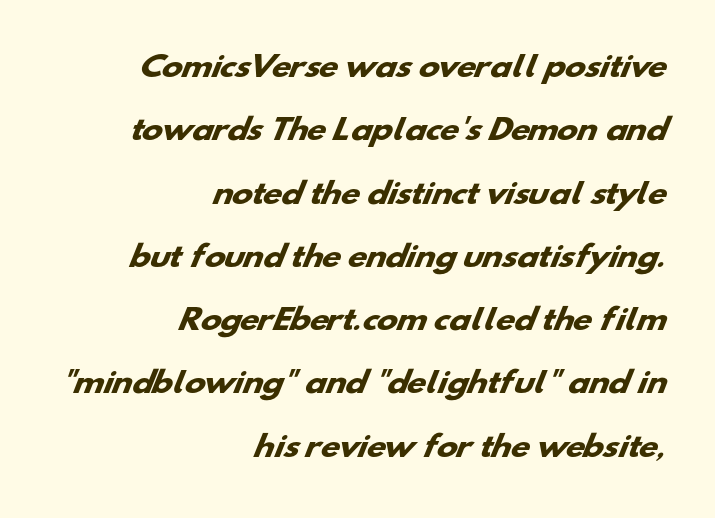
Letter spacing: default. Underline: absent. A typesetter would label this face a sans. If you measured baseline to baseline, you'd find a long distance.
